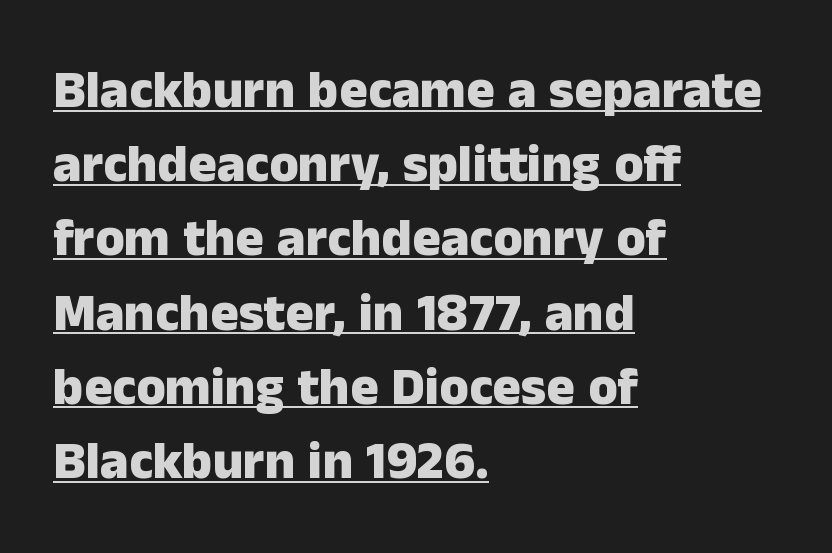
Q: Is the text bold? A: Yes.
Q: Is the text italic (slanted)? A: No, it is upright.
Q: Is the typeface a serif or a sans-serif typeface? A: Sans-serif.
Q: Is the text underlined? A: Yes.
Q: How is the paragraph aligned? A: Left-aligned.
Q: Is the spacing between letters normal or unusually wide? A: Normal.
Q: Is the spacing between lines tight, normal or loose? A: Normal.
Q: Width (condensed, normal, or wide)? A: Normal.
Q: Stroke contrast? A: Low.
Q: x-height? A: Medium.
Q: Monospaced? A: No.
